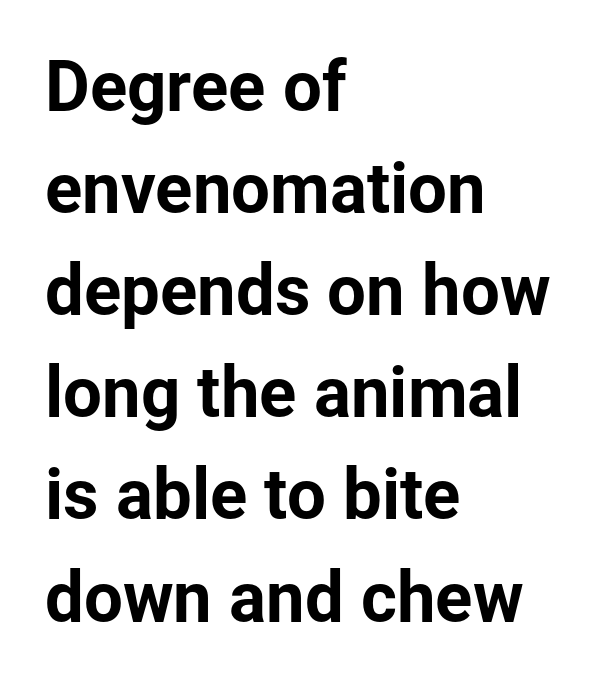
{"serif": "no", "italic": "no", "width": "normal", "stroke_contrast": "low", "x_height": "medium", "monospaced": "no", "underline": "no", "align": "left", "line_spacing": "normal", "line_spacing_ratio": 1.48, "letter_spacing": "normal", "letter_spacing_em": 0.0, "glyph_px": 69}
